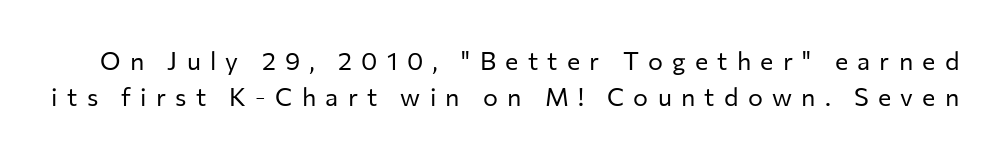
{"italic": "no", "bold": "no", "underline": "no", "line_spacing": "normal", "line_spacing_ratio": 1.43, "letter_spacing": "wide", "letter_spacing_em": 0.37, "glyph_px": 25}
